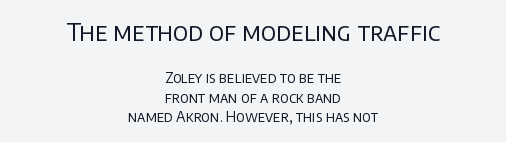
Honestly, there is no underline to notice here at all. Centered paragraph, ragged on both sides. No heavy texture on the line: the type isn't bold. The upper block of text is set noticeably larger than the block beneath it.
